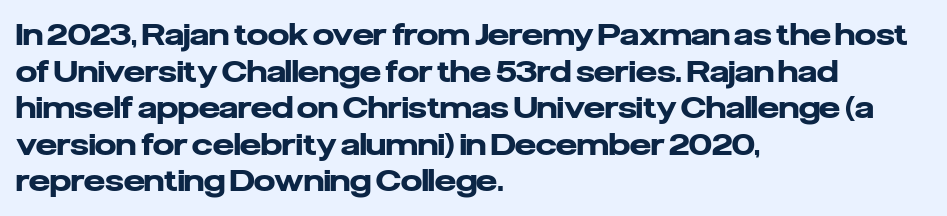
Line beginnings align vertically; line endings do not. What kind of face is this? One without serifs — a sans. Weight: bold. Each word holds together tightly as a unit, with standard inter-letter gaps. Every character sits straight up, as roman type does.
